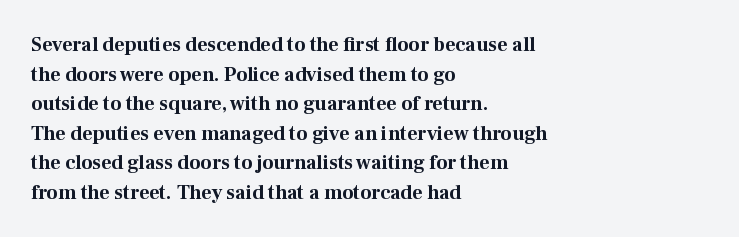
The rendering uses a bold face; every stroke is thick and dark. Compared with a centered layout, this one pins lines to the left instead. Underline: absent. In terms of letterspacing, this is plain default setting. Italic: no, the glyphs are upright roman. How would I describe the line gaps? Plain and ordinary.
